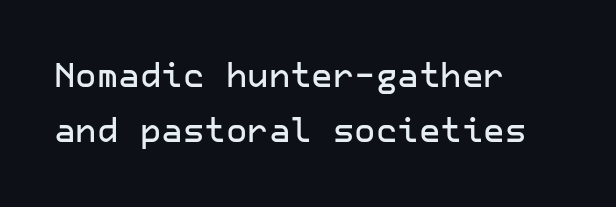
Look at the bottom of the vertical strokes: they stop flat, with no serifs. Short and long lines alike share a common starting point at left. Between one letter and the next there's only the usual sliver of space. The line-height multiplier appears to be the usual default. Posture: vertical. Each row of text sits above clean, open space.
